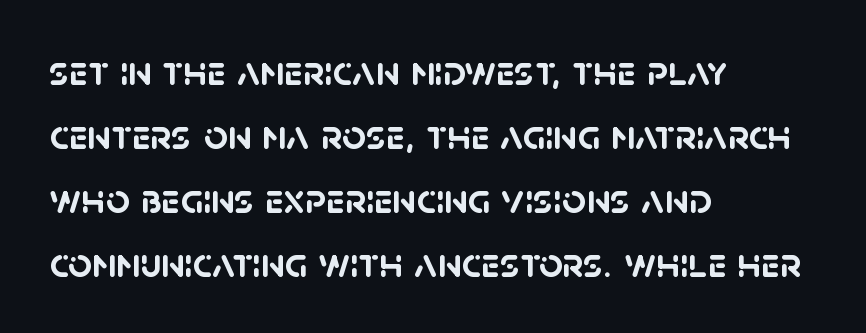
The image shows 42 px semibold sans-serif type; set left-aligned, normal line spacing (1.52x), normal letter spacing, not underlined; low stroke contrast and a large x-height.
